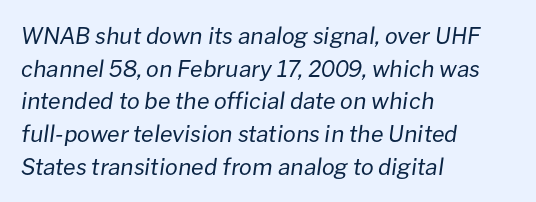
Q: Is the text bold? A: No.
Q: Is the text italic (slanted)? A: Yes, it leans right by about 8 degrees.
Q: Is the text underlined? A: No.
Q: How is the paragraph aligned? A: Left-aligned.
Q: Is the spacing between letters normal or unusually wide? A: Normal.
Q: Is the spacing between lines tight, normal or loose? A: Normal.
